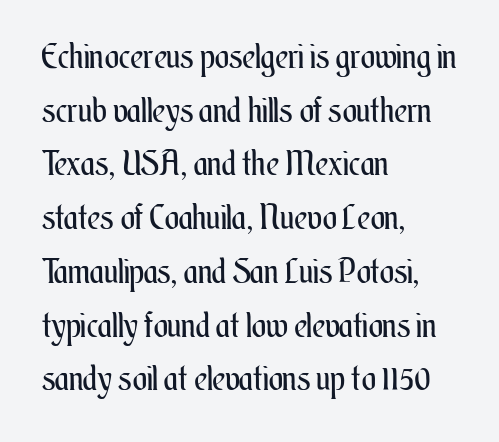
{"italic": "no", "bold": "no", "weight": "regular", "width": "condensed", "stroke_contrast": "medium", "x_height": "small", "monospaced": "no", "underline": "no", "align": "left", "line_spacing": "normal", "line_spacing_ratio": 1.58, "letter_spacing": "normal", "letter_spacing_em": 0.0, "glyph_px": 34}
